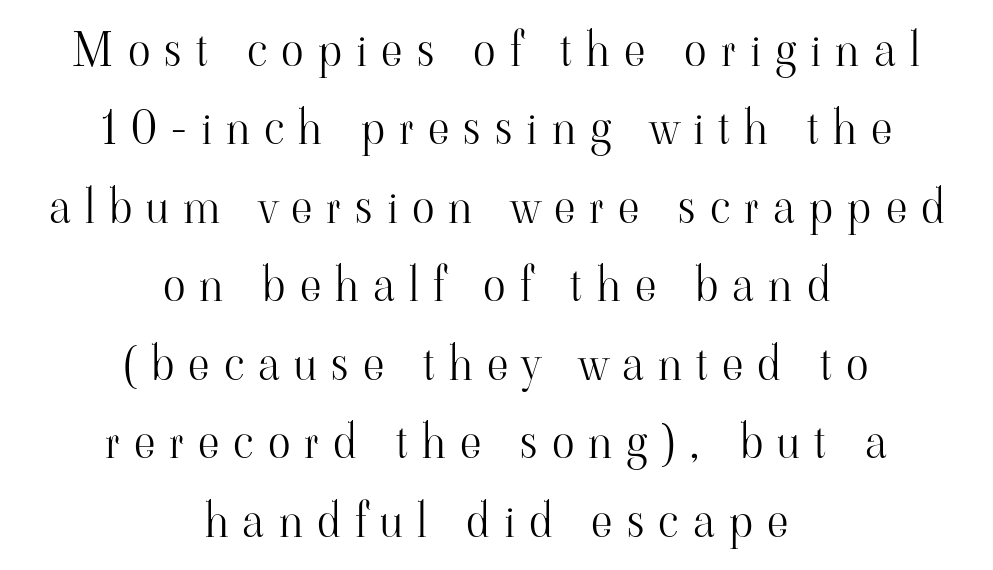
This reads as an unemphasized weight, regular at the heaviest. Each row of text sits above clean, open space. Loose tracking; the words dissolve into strings of separated letters. Stroke terminals: seriffed. You could not count columns in this text — the font is proportionally spaced. Characters remain perfectly vertical along every line.
